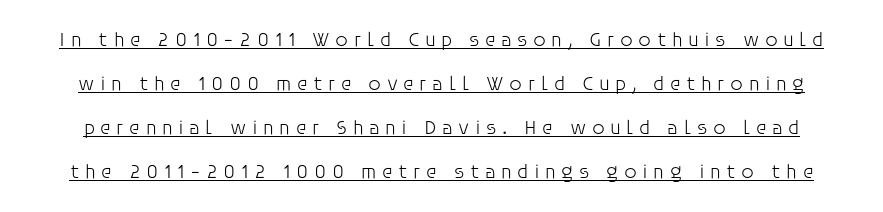
The image shows 20 px text type, upright; set loose line spacing (2.2x), unusually wide letter spacing (+0.27 em), underlined.
